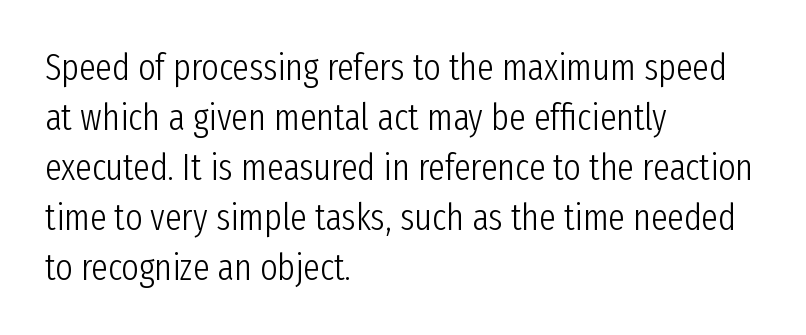
Q: Is the text bold? A: No.
Q: Is the text italic (slanted)? A: No, it is upright.
Q: Is the typeface a serif or a sans-serif typeface? A: Sans-serif.
Q: Is the text underlined? A: No.
Q: How is the paragraph aligned? A: Left-aligned.
Q: Is the spacing between letters normal or unusually wide? A: Normal.
Q: Is the spacing between lines tight, normal or loose? A: Normal.
Q: Width (condensed, normal, or wide)? A: Condensed.
Q: Stroke contrast? A: Low.
Q: x-height? A: Medium.
Q: Monospaced? A: No.
